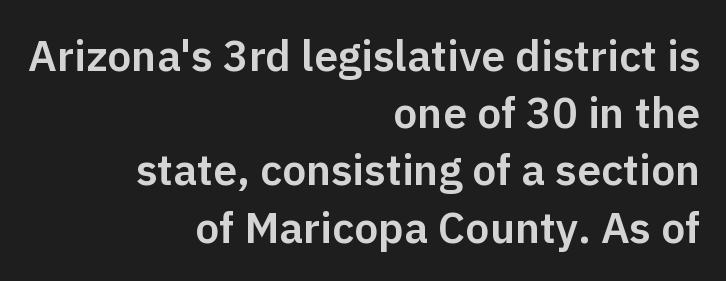
Q: Is the text italic (slanted)? A: No, it is upright.
Q: Is the typeface a serif or a sans-serif typeface? A: Sans-serif.
Q: Is the text underlined? A: No.
Q: How is the paragraph aligned? A: Right-aligned.
Q: Is the spacing between letters normal or unusually wide? A: Normal.
Q: Is the spacing between lines tight, normal or loose? A: Normal.
Q: Width (condensed, normal, or wide)? A: Normal.
Q: Stroke contrast? A: Low.
Q: x-height? A: Medium.
Q: Monospaced? A: No.
